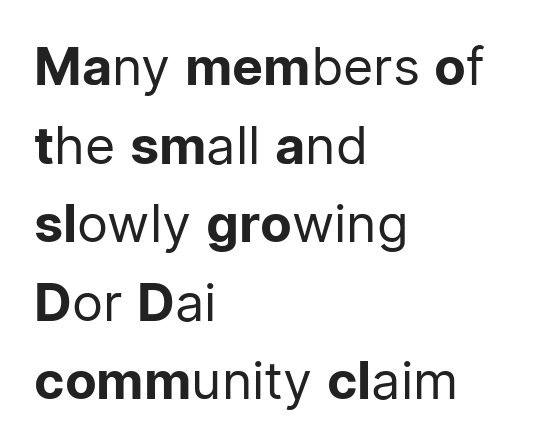
The image shows 52 px regular-weight sans-serif type, upright; set left-aligned, normal line spacing (1.51x), normal letter spacing, not underlined; low stroke contrast and a medium x-height.
